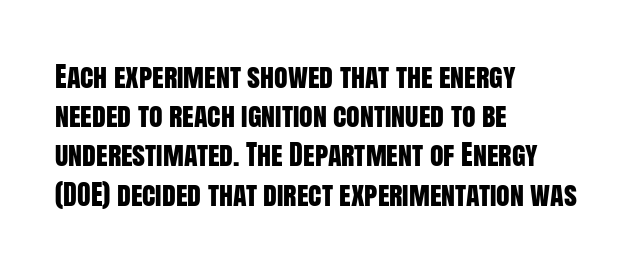
The image shows 28 px condensed sans-serif type, upright; set left-aligned, normal line spacing (1.4x), normal letter spacing, not underlined; low stroke contrast and a large x-height.
